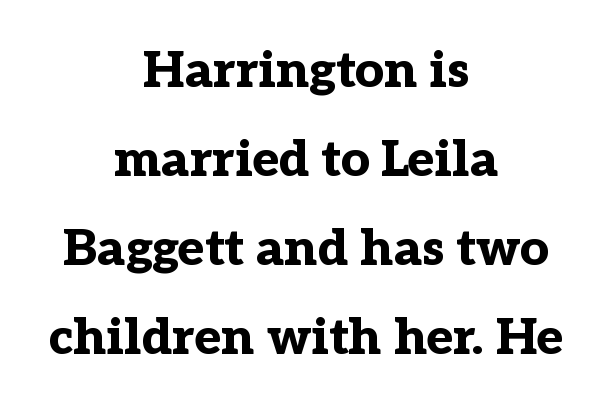
The image shows 50 px bold serif type, upright; set centered, line spacing 1.78x, normal letter spacing, not underlined; low stroke contrast and a medium x-height.
